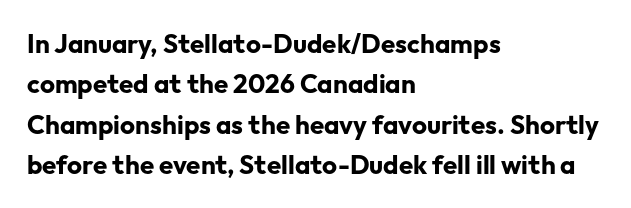
A classic flush-left, rag-right setting is used for this passage. Rows of type keep a routine distance in the vertical direction. Descenders are the only things crossing below the line. The strokes are fattened all the way to bold. Tracking value appears to be zero — textbook default spacing.
